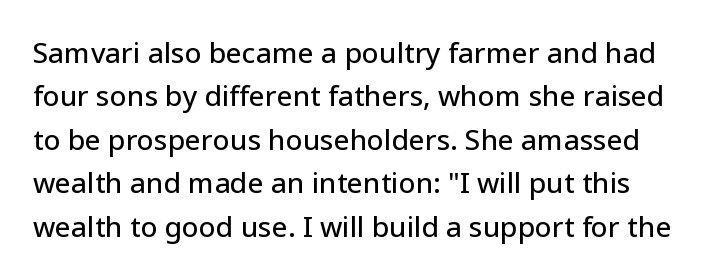
Q: Is the text italic (slanted)? A: No, it is upright.
Q: Is the typeface a serif or a sans-serif typeface? A: Sans-serif.
Q: Is the text underlined? A: No.
Q: Is the spacing between letters normal or unusually wide? A: Normal.
Q: Is the spacing between lines tight, normal or loose? A: Normal.
Q: Width (condensed, normal, or wide)? A: Normal.
Q: Stroke contrast? A: Low.
Q: x-height? A: Medium.
Q: Monospaced? A: No.
